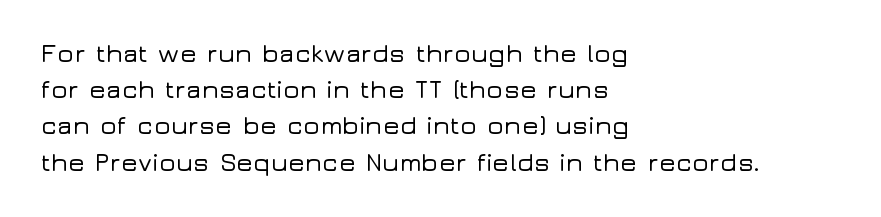
Q: Is the text italic (slanted)? A: No, it is upright.
Q: Is the text underlined? A: No.
Q: How is the paragraph aligned? A: Left-aligned.
Q: Is the spacing between letters normal or unusually wide? A: Normal.
Q: Is the spacing between lines tight, normal or loose? A: Normal.
